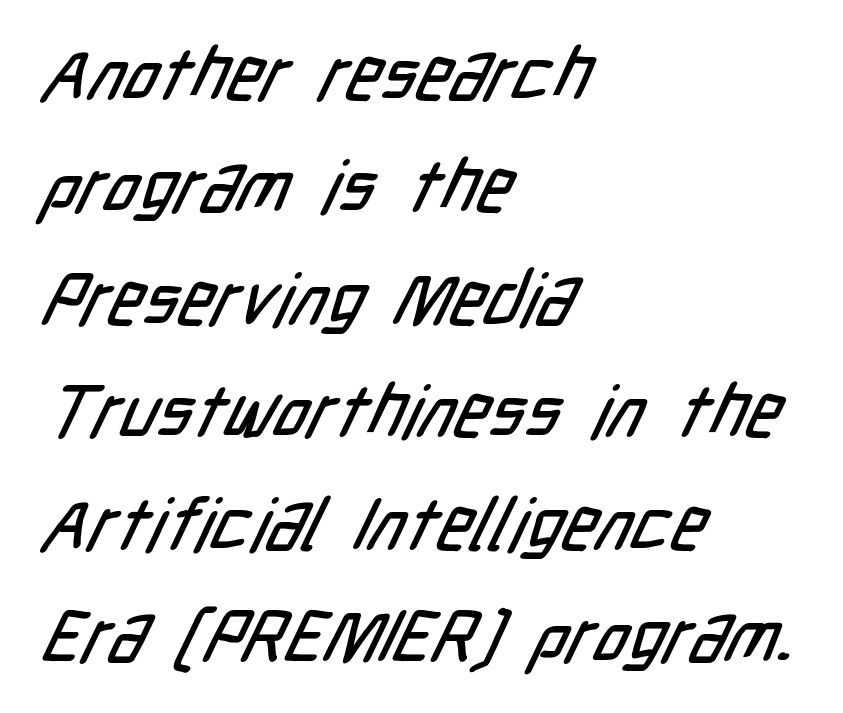
{"serif": "no", "width": "condensed", "stroke_contrast": "low", "x_height": "medium", "monospaced": "no", "underline": "no", "align": "left", "line_spacing": "normal", "line_spacing_ratio": 1.54, "letter_spacing": "normal", "letter_spacing_em": 0.0, "glyph_px": 73}
